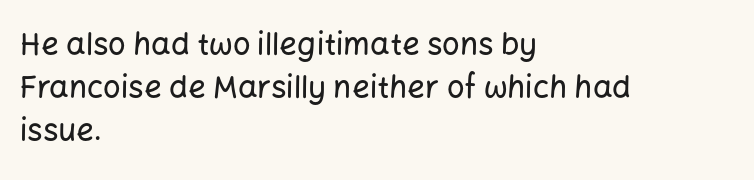
{"serif": "no", "italic": "no", "width": "normal", "stroke_contrast": "low", "x_height": "medium", "monospaced": "no", "underline": "no", "align": "left", "line_spacing": "normal", "line_spacing_ratio": 1.39, "letter_spacing": "normal", "letter_spacing_em": 0.0, "glyph_px": 31}
